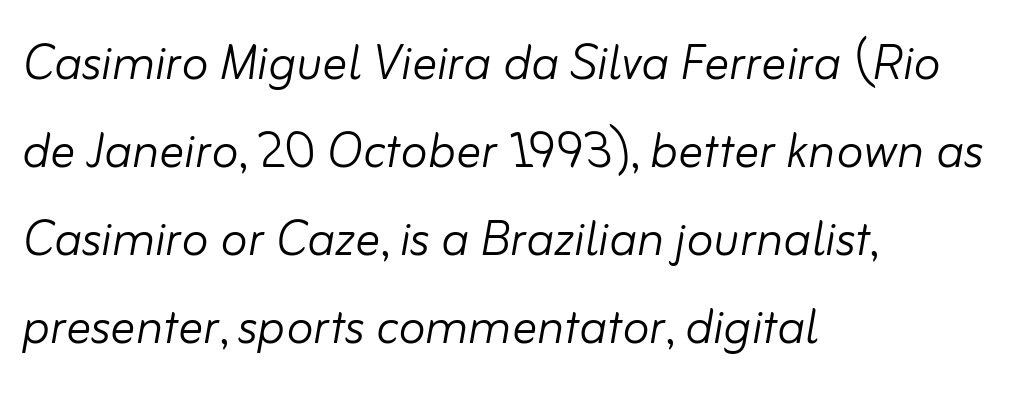
The image shows 62 px light type, italic (leaning right); set left-aligned, normal line spacing (1.42x), normal letter spacing, not underlined; low stroke contrast and a small x-height.
